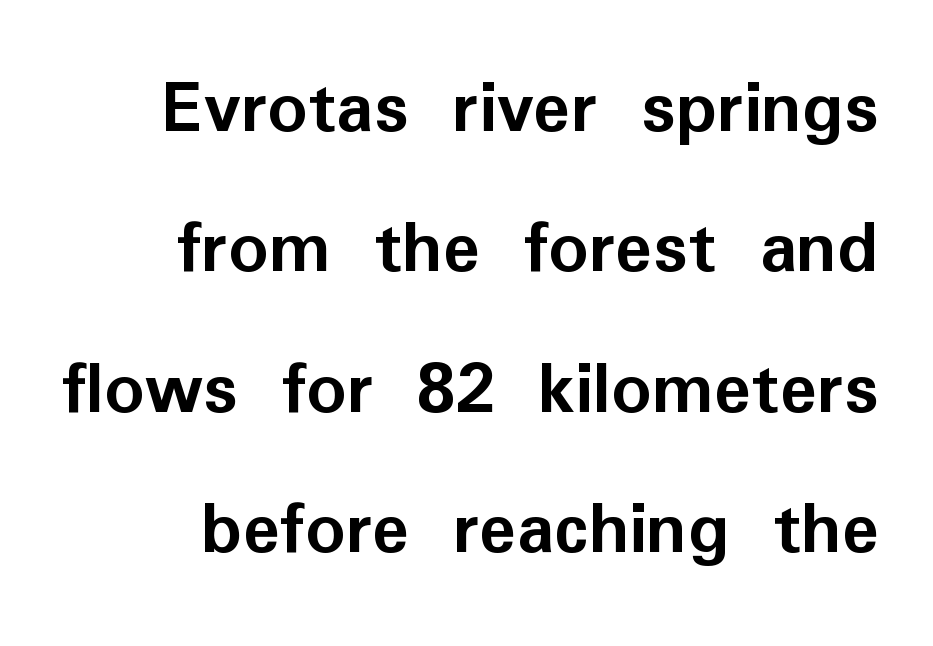
The specimen omits any rule beneath the text block's lines. Does the lettering tilt? It doesn't — this is upright. Think of a printed novel: that variable character pitch is what you see here. The rendering uses a bold face; every stroke is thick and dark. Examine the stroke ends and you'll find no serifs. Glyph-to-glyph distance matches everyday printed text.
